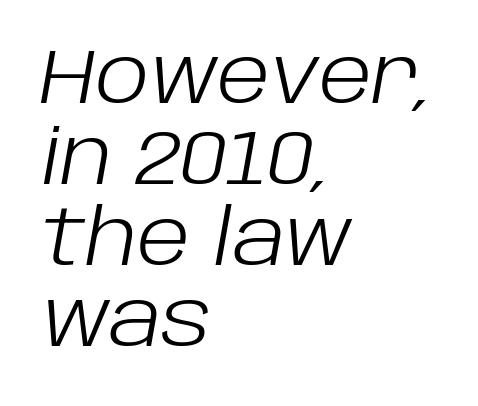
Q: Is the text bold? A: No.
Q: Is the text italic (slanted)? A: Yes, it leans right by about 10 degrees.
Q: Is the text underlined? A: No.
Q: How is the paragraph aligned? A: Left-aligned.
Q: Is the spacing between letters normal or unusually wide? A: Normal.
Q: Is the spacing between lines tight, normal or loose? A: Tight.
Q: Width (condensed, normal, or wide)? A: Normal.
Q: Stroke contrast? A: Low.
Q: x-height? A: Large.
Q: Monospaced? A: No.
